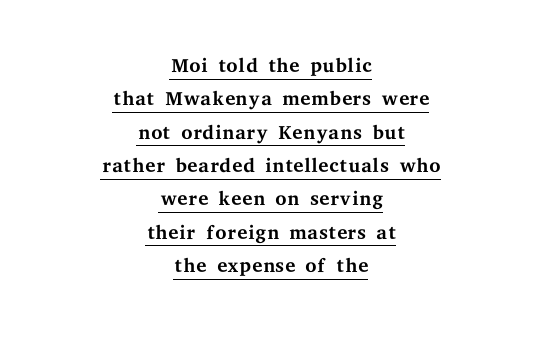
Q: Is the text bold? A: No.
Q: Is the text italic (slanted)? A: No, it is upright.
Q: Is the typeface a serif or a sans-serif typeface? A: Serif.
Q: Is the text underlined? A: Yes.
Q: How is the paragraph aligned? A: Centered.
Q: Is the spacing between letters normal or unusually wide? A: Normal.
Q: Is the spacing between lines tight, normal or loose? A: Tight.
Q: Width (condensed, normal, or wide)? A: Wide.
Q: Stroke contrast? A: Medium.
Q: x-height? A: Medium.
Q: Monospaced? A: No.
